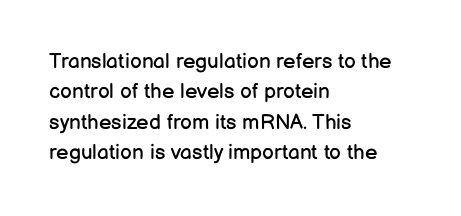
The image shows 21 px text type, upright; set left-aligned, normal line spacing (1.45x), normal letter spacing, not underlined.
